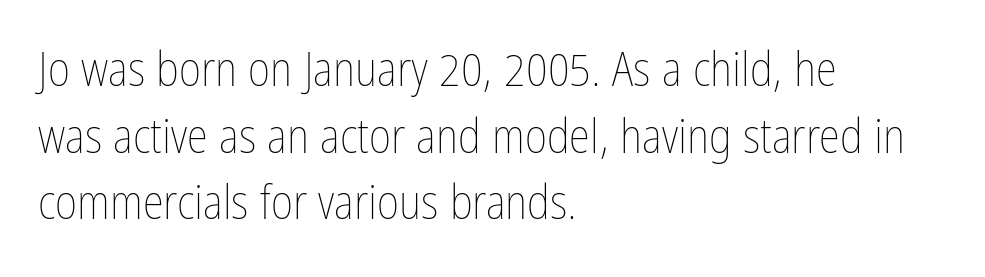
{"italic": "no", "bold": "no", "weight": "thin", "width": "condensed", "stroke_contrast": "low", "x_height": "medium", "monospaced": "no", "underline": "no", "align": "left", "line_spacing": "normal", "line_spacing_ratio": 1.39, "letter_spacing": "normal", "letter_spacing_em": 0.0, "glyph_px": 48}
